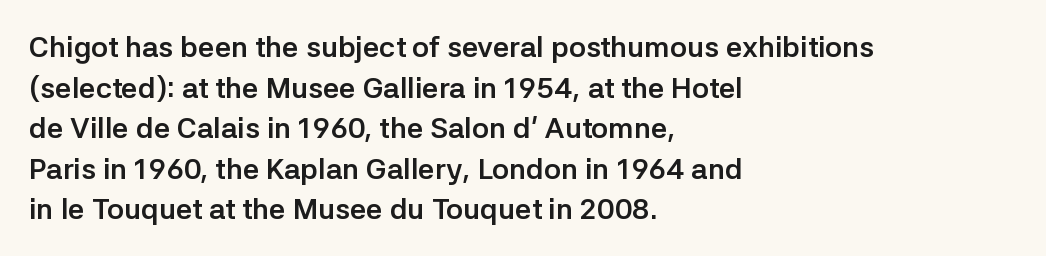
The image shows 29 px semibold sans-serif type, upright; set left-aligned, normal line spacing (1.4x), normal letter spacing, not underlined; low stroke contrast and a medium x-height.
